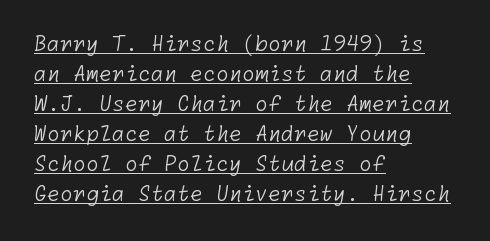
The image shows 21 px text type; set left-aligned, normal line spacing (1.43x), normal letter spacing, underlined.
